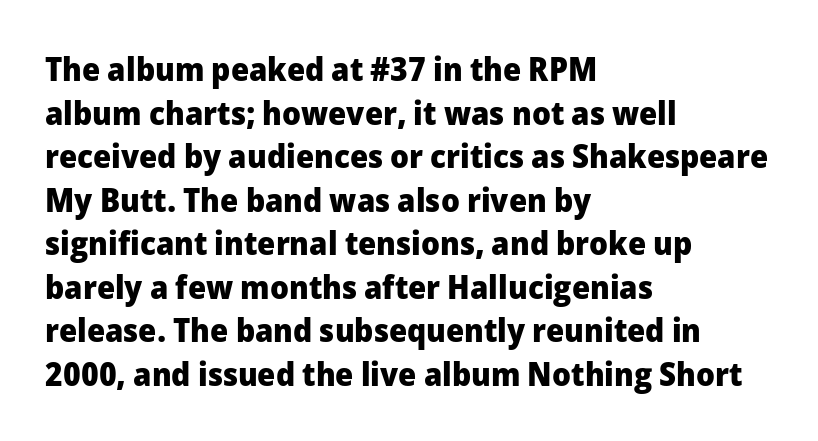
Italic: no, the glyphs are upright roman. Lines of text with bare space underneath. Quick note: interline space is typical. Stroke terminals: plain, sans-serif.
